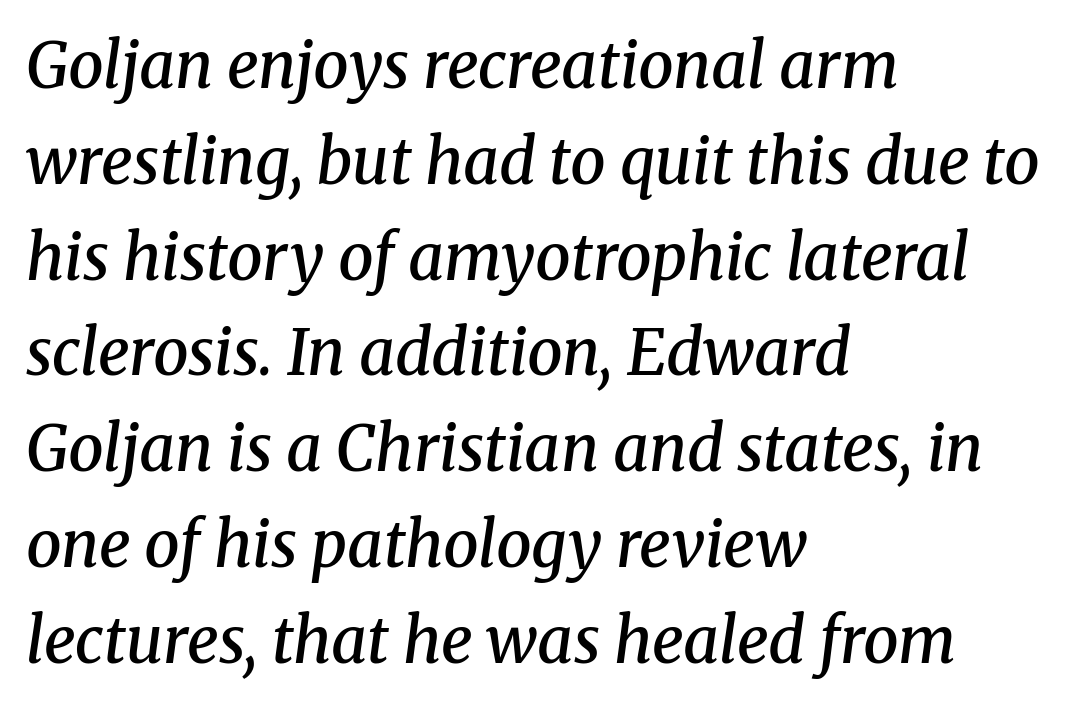
Q: Is the text bold? A: Semi-bold.
Q: Is the text italic (slanted)? A: Yes, it leans right by about 8 degrees.
Q: Is the typeface a serif or a sans-serif typeface? A: Serif.
Q: Is the text underlined? A: No.
Q: How is the paragraph aligned? A: Left-aligned.
Q: Is the spacing between letters normal or unusually wide? A: Normal.
Q: Is the spacing between lines tight, normal or loose? A: Normal.
Q: Width (condensed, normal, or wide)? A: Normal.
Q: Stroke contrast? A: Medium.
Q: x-height? A: Medium.
Q: Monospaced? A: No.
